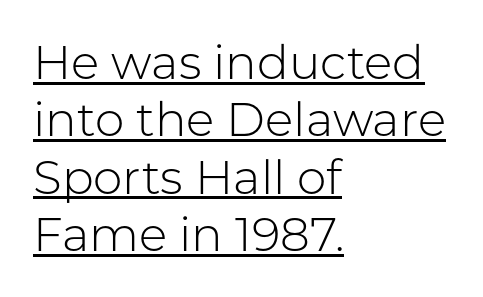
Examine the stroke ends and you'll find no serifs. Ink coverage per letter is moderate at most. The text block is weighted toward the left margin, trailing off unevenly rightward. Nope, not italic — everything's standing straight.
